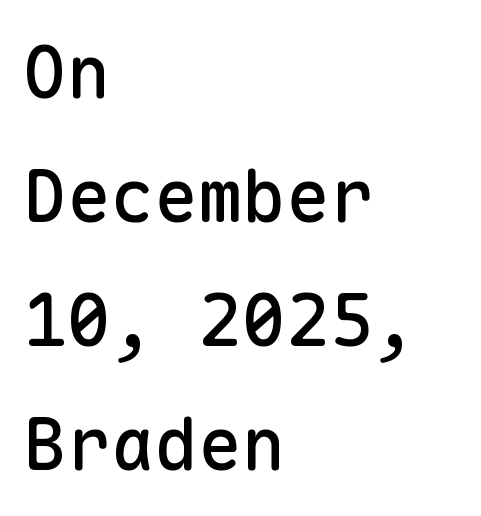
Fixed-width glyphs throughout — classic coding-font behaviour. Anything drawn beneath the words? Only blank space. Does the type have serifs? No, each stem ends abruptly. The text block is weighted toward the left margin, trailing off unevenly rightward. Each word holds together tightly as a unit, with standard inter-letter gaps.
